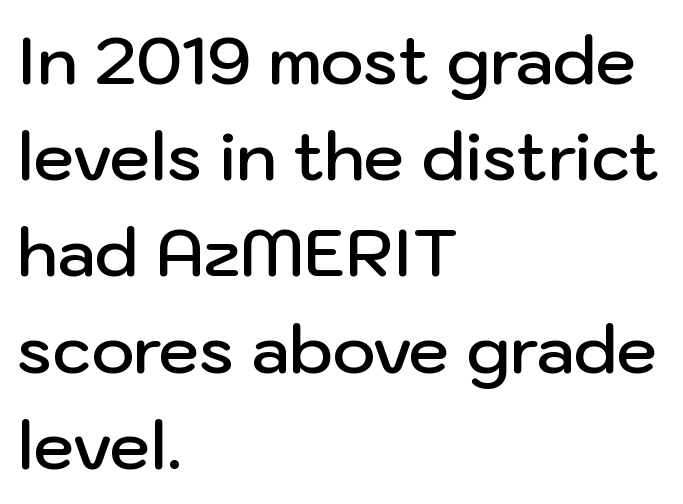
The setting favours the left margin, as ordinary paragraphs usually do. Decoration check: the copy has no underline. You can tell it's not italic because the verticals are truly vertical. No feet cap the strokes, marking this as sans-serif type.
